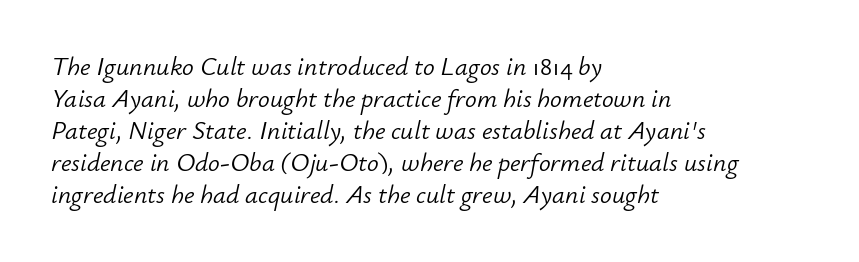
{"italic": "yes", "lean": "right", "slant_degrees": 12, "bold": "no", "underline": "no", "align": "left", "line_spacing_ratio": 1.23, "letter_spacing": "normal", "letter_spacing_em": 0.0, "glyph_px": 26}
